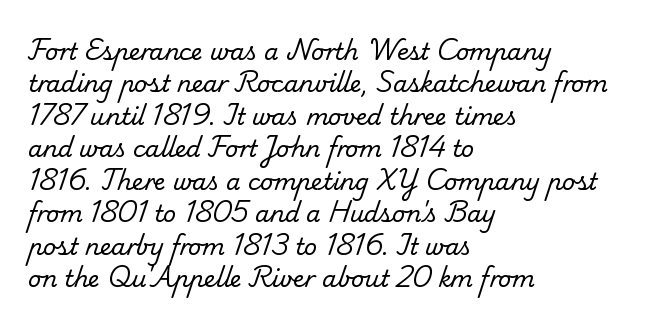
{"bold": "no", "underline": "no", "align": "left", "line_spacing": "normal", "line_spacing_ratio": 1.41, "letter_spacing": "normal", "letter_spacing_em": 0.0, "glyph_px": 23}
